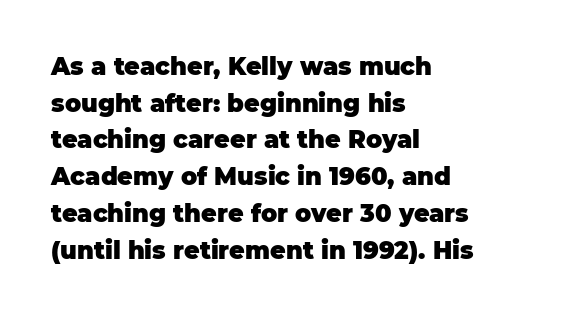
A typesetter would call this zero additional tracking. The letters stand upright; this is a roman face. Regular leading. The passage is arranged the way most books set body copy — flush left. Rule under the text: the space is simply empty. Strokes here are thick enough to call this a true bold.
